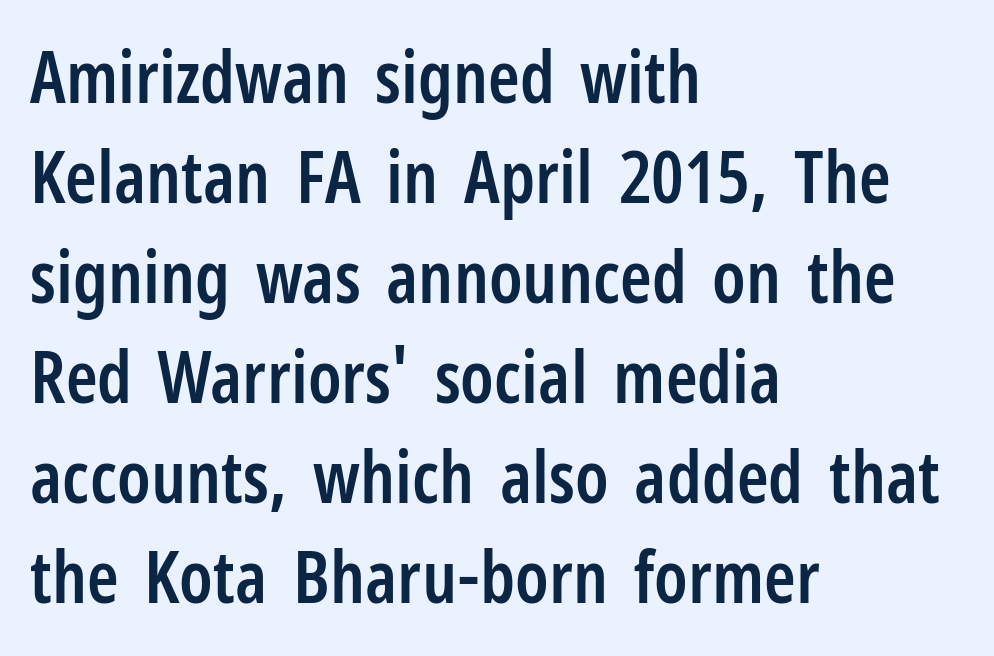
Q: Is the text bold? A: Semi-bold.
Q: Is the text italic (slanted)? A: No, it is upright.
Q: Is the typeface a serif or a sans-serif typeface? A: Sans-serif.
Q: Is the text underlined? A: No.
Q: How is the paragraph aligned? A: Left-aligned.
Q: Is the spacing between letters normal or unusually wide? A: Normal.
Q: Is the spacing between lines tight, normal or loose? A: Normal.
Q: Width (condensed, normal, or wide)? A: Condensed.
Q: Stroke contrast? A: Low.
Q: x-height? A: Medium.
Q: Monospaced? A: No.
